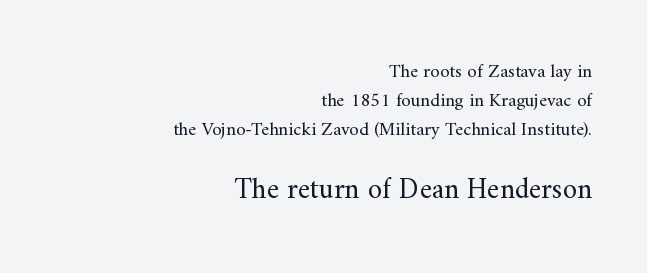
{"serif": "yes", "italic": "no", "bold": "no", "weight": "regular", "width": "normal", "stroke_contrast": "medium", "x_height": "small", "monospaced": "no", "underline": "no", "align": "right", "line_spacing": "normal", "line_spacing_ratio": 1.53, "letter_spacing": "normal", "letter_spacing_em": 0.0, "larger_block": "second", "size_ratio": 1.53, "glyph_px": 29}
